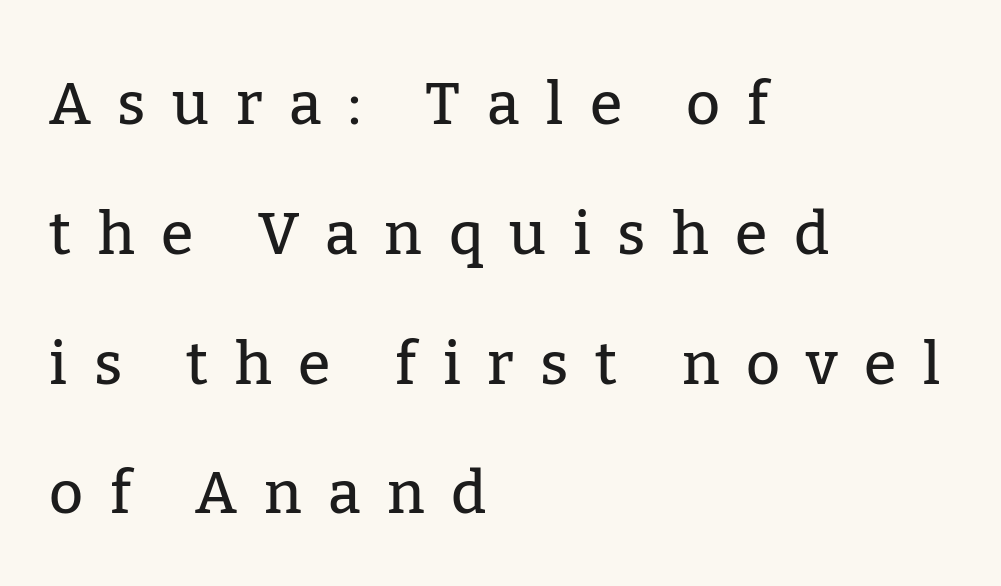
Q: Is the text italic (slanted)? A: No, it is upright.
Q: Is the typeface a serif or a sans-serif typeface? A: Serif.
Q: Is the text underlined? A: No.
Q: How is the paragraph aligned? A: Left-aligned.
Q: Is the spacing between letters normal or unusually wide? A: Unusually wide.
Q: Is the spacing between lines tight, normal or loose? A: Loose.
Q: Width (condensed, normal, or wide)? A: Normal.
Q: Stroke contrast? A: Low.
Q: x-height? A: Medium.
Q: Monospaced? A: No.
